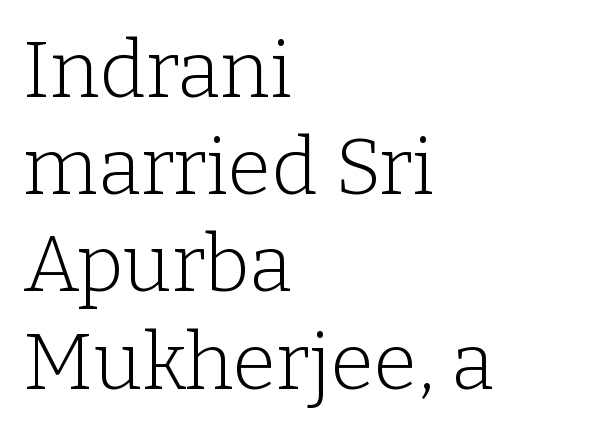
Q: Is the text bold? A: No.
Q: Is the text italic (slanted)? A: No, it is upright.
Q: Is the typeface a serif or a sans-serif typeface? A: Serif.
Q: Is the text underlined? A: No.
Q: How is the paragraph aligned? A: Left-aligned.
Q: Is the spacing between letters normal or unusually wide? A: Normal.
Q: Width (condensed, normal, or wide)? A: Normal.
Q: Stroke contrast? A: Low.
Q: x-height? A: Medium.
Q: Monospaced? A: No.
